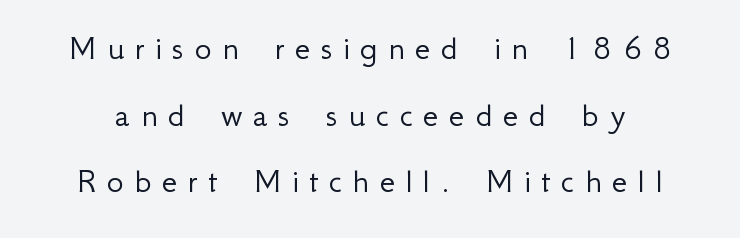
The passage shown is not underscored anywhere. The letters carry no serifs — their stems end cleanly without finishing strokes. Vertical strokes here are truly vertical. This rendering widens character spacing well past its baseline value. The strokes are not fattened; the text isn't bold. A typesetter would call this proportional, since set widths differ per character.
